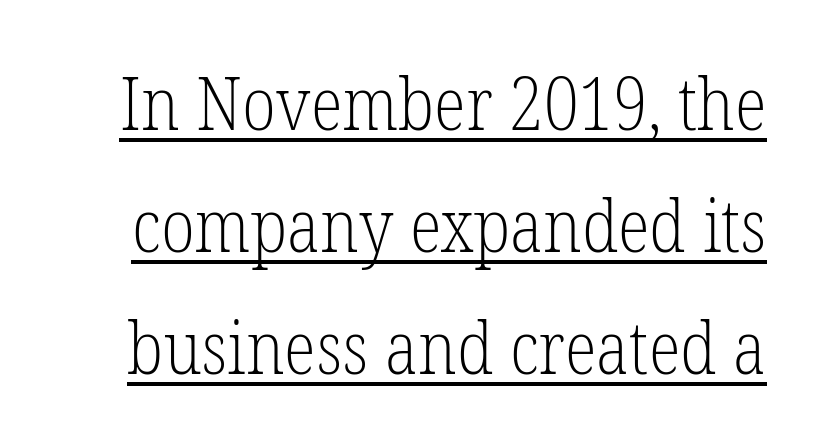
The image shows 74 px light, condensed serif type, upright; set normal line spacing (1.65x), normal letter spacing, underlined; low stroke contrast and a medium x-height.
